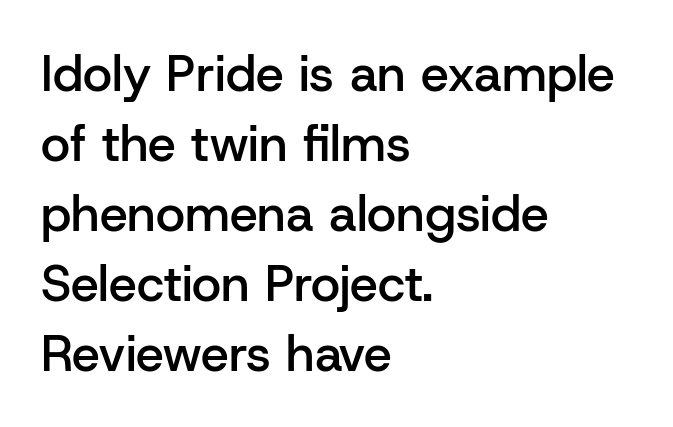
The image shows 50 px semibold sans-serif type, upright; set left-aligned, normal line spacing (1.4x), normal letter spacing, not underlined; low stroke contrast and a medium x-height.
